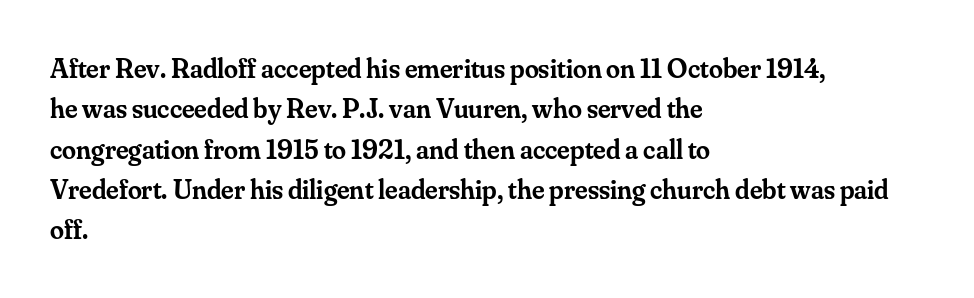
The block of text has a typical density, with ordinary space between rows. What weight is shown? A semibold, between regular and bold. This is roman type, the default non-slanted kind. Nobody touched the tracking dial on this one. The letters advance in unequal steps, a hallmark of proportional type.
